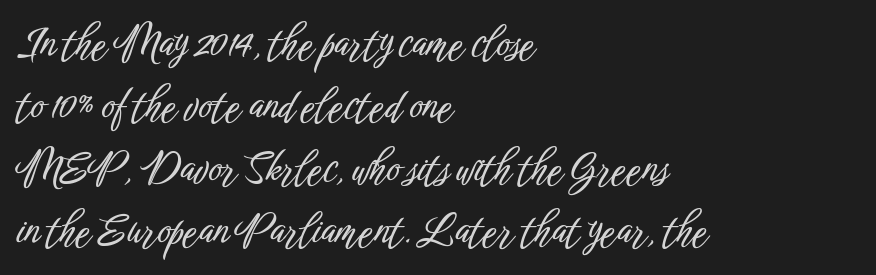
Q: Is the text italic (slanted)? A: Yes.
Q: Is the typeface a serif or a sans-serif typeface? A: Sans-serif.
Q: Is the text underlined? A: No.
Q: How is the paragraph aligned? A: Left-aligned.
Q: Is the spacing between letters normal or unusually wide? A: Normal.
Q: Is the spacing between lines tight, normal or loose? A: Normal.
Q: Width (condensed, normal, or wide)? A: Condensed.
Q: Stroke contrast? A: Low.
Q: x-height? A: Medium.
Q: Monospaced? A: No.
